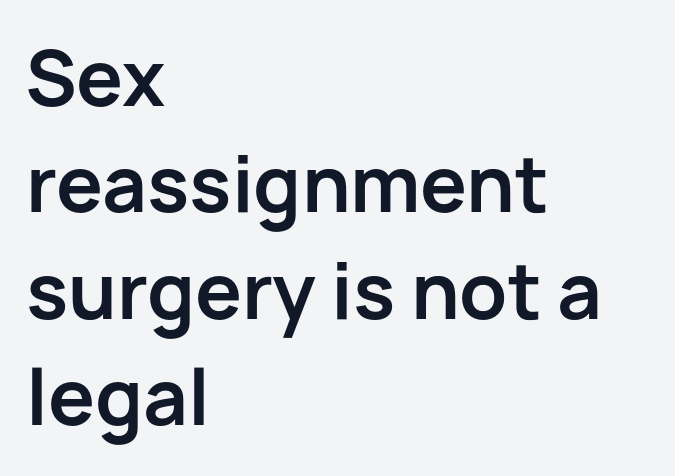
The image shows 75 px bold sans-serif type, upright; set left-aligned, normal line spacing (1.42x), normal letter spacing, not underlined; low stroke contrast and a medium x-height.
